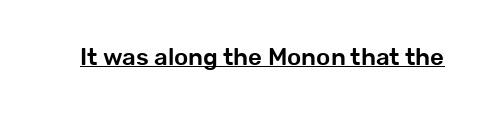
The image shows 24 px text type, upright; set normal letter spacing, underlined.
